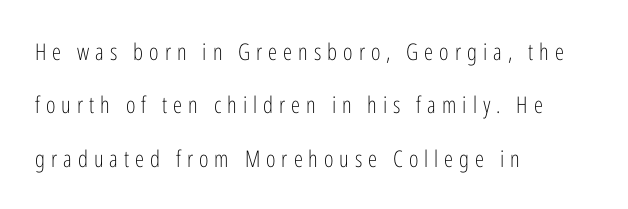
The image shows 23 px text type, upright; set left-aligned, loose line spacing (2.32x), unusually wide letter spacing (+0.26 em), not underlined.
